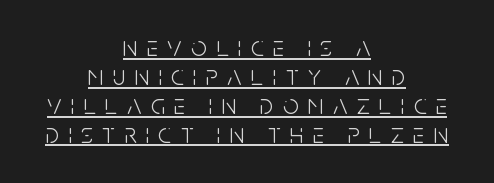
{"serif": "no", "italic": "no", "bold": "no", "weight": "light", "width": "condensed", "stroke_contrast": "low", "x_height": "large", "monospaced": "no", "underline": "yes", "align": "center", "line_spacing": "tight", "line_spacing_ratio": 1.03, "letter_spacing": "wide", "letter_spacing_em": 0.33, "glyph_px": 28}
